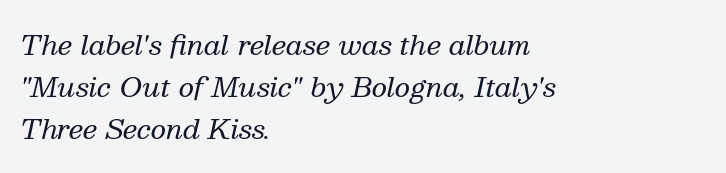
The image shows 27 px text type, italic (leaning right); set left-aligned, normal line spacing (1.56x), normal letter spacing, not underlined.
